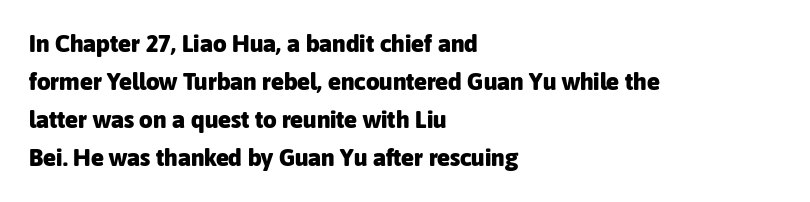
Q: Is the text bold? A: Yes.
Q: Is the text italic (slanted)? A: No, it is upright.
Q: Is the text underlined? A: No.
Q: How is the paragraph aligned? A: Left-aligned.
Q: Is the spacing between letters normal or unusually wide? A: Normal.
Q: Is the spacing between lines tight, normal or loose? A: Normal.
